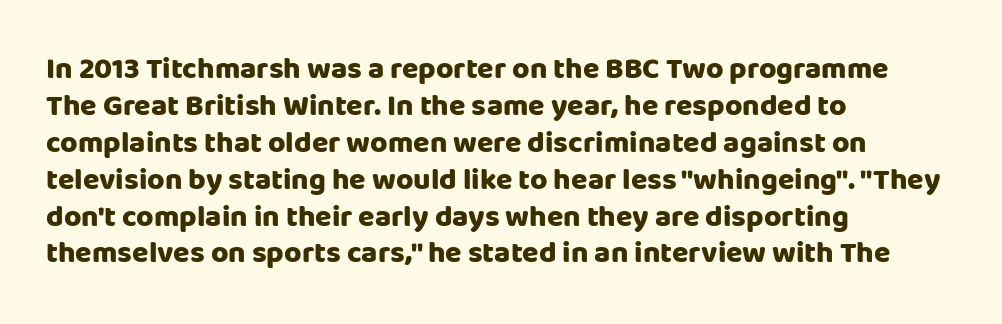
{"serif": "no", "italic": "no", "bold": "yes", "weight": "heavy", "width": "normal", "stroke_contrast": "low", "x_height": "large", "monospaced": "no", "underline": "no", "align": "left", "line_spacing_ratio": 1.23, "letter_spacing": "normal", "letter_spacing_em": 0.0, "glyph_px": 30}
